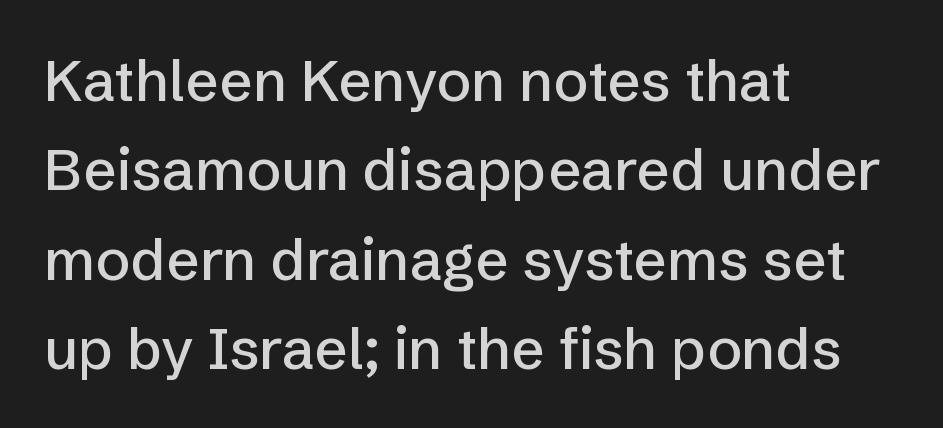
The face used here is rendered with its standard letterfit. Descenders hang freely into open space. This sample has the flowing, uneven cadence of proportional lettering. Nothing sits at the stroke ends, so this counts as sans-serif.
